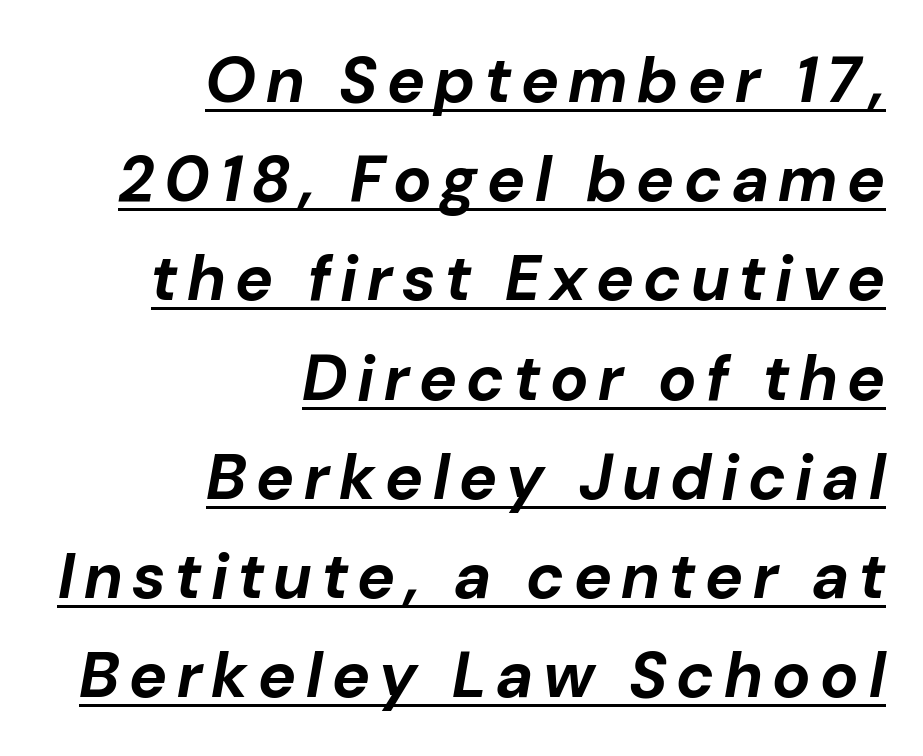
The image shows 64 px bold type, italic (leaning right); set right-aligned, normal line spacing (1.55x), underlined; low stroke contrast and a medium x-height.
